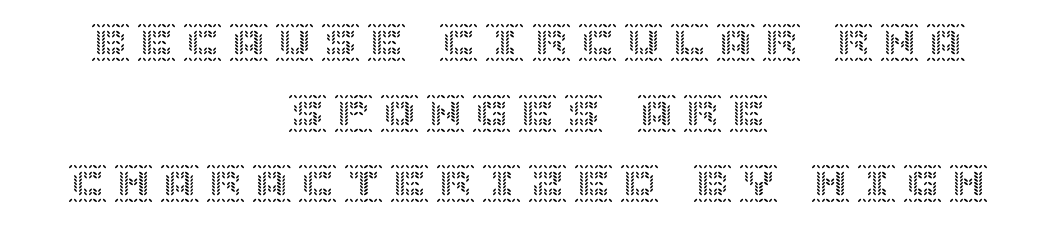
{"italic": "no", "width": "normal", "x_height": "large", "underline": "no", "align": "center", "line_spacing_ratio": 1.81, "glyph_px": 39}
